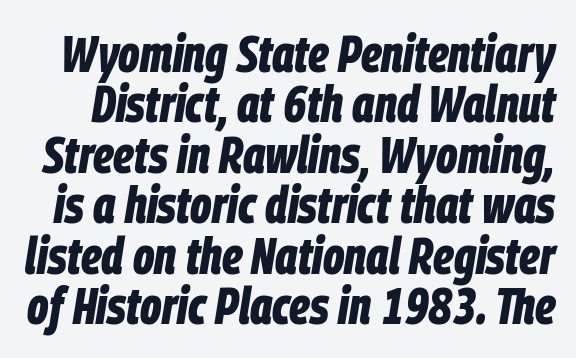
Q: Is the text bold? A: Yes.
Q: Is the text italic (slanted)? A: Yes, it leans right by about 9 degrees.
Q: Is the text underlined? A: No.
Q: Is the spacing between letters normal or unusually wide? A: Normal.
Q: Is the spacing between lines tight, normal or loose? A: Tight.
Q: Width (condensed, normal, or wide)? A: Condensed.
Q: Stroke contrast? A: Low.
Q: x-height? A: Large.
Q: Monospaced? A: No.
